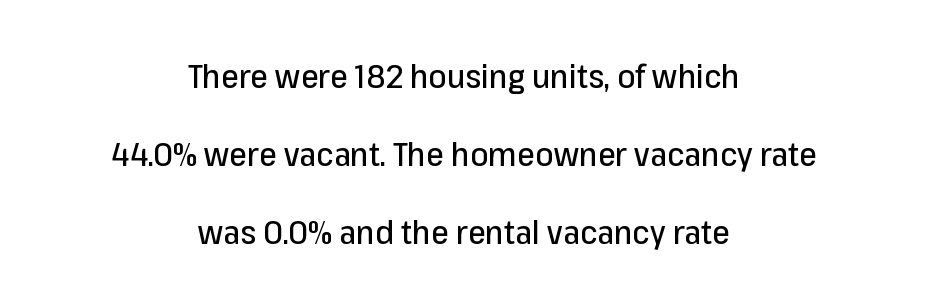
Q: Is the text italic (slanted)? A: No, it is upright.
Q: Is the typeface a serif or a sans-serif typeface? A: Sans-serif.
Q: Is the text underlined? A: No.
Q: How is the paragraph aligned? A: Centered.
Q: Is the spacing between letters normal or unusually wide? A: Normal.
Q: Is the spacing between lines tight, normal or loose? A: Loose.
Q: Width (condensed, normal, or wide)? A: Normal.
Q: Stroke contrast? A: Low.
Q: x-height? A: Medium.
Q: Monospaced? A: No.
